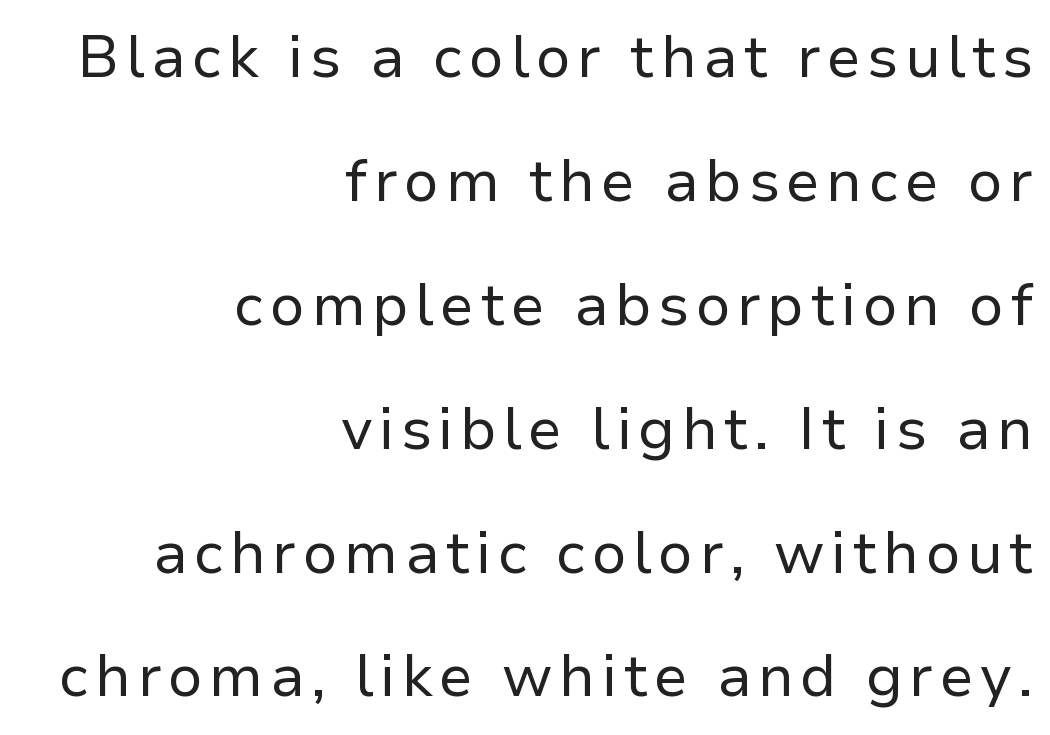
Q: Is the text bold? A: No.
Q: Is the text italic (slanted)? A: No, it is upright.
Q: Is the typeface a serif or a sans-serif typeface? A: Sans-serif.
Q: Is the text underlined? A: No.
Q: How is the paragraph aligned? A: Right-aligned.
Q: Is the spacing between lines tight, normal or loose? A: Loose.
Q: Width (condensed, normal, or wide)? A: Normal.
Q: Stroke contrast? A: Low.
Q: x-height? A: Medium.
Q: Monospaced? A: No.
